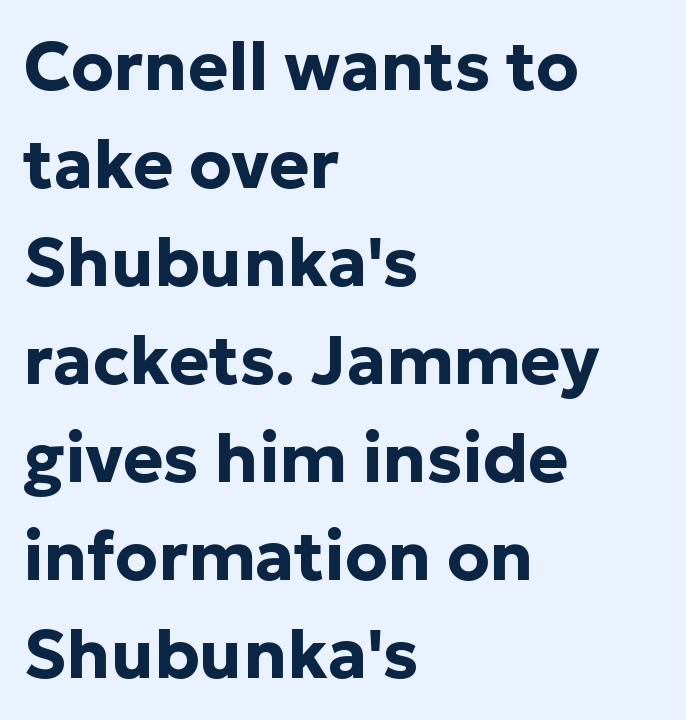
Is there much room between lines? A standard amount, neither cramped nor airy. These lines are rendered in a variable-pitch font. The designer went with a sans here, leaving each stem footless. Look at the tracking — it's just the regular setting, nothing added.
